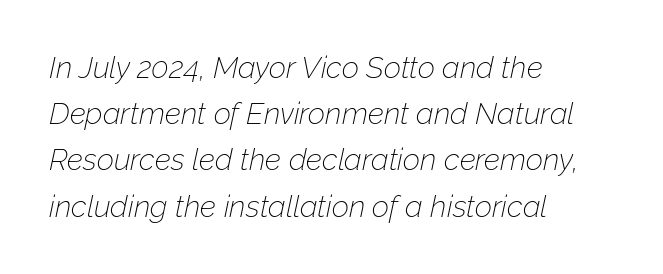
The image shows 30 px thin type, italic (leaning right); set left-aligned, normal line spacing (1.54x), normal letter spacing, not underlined; low stroke contrast and a medium x-height.
